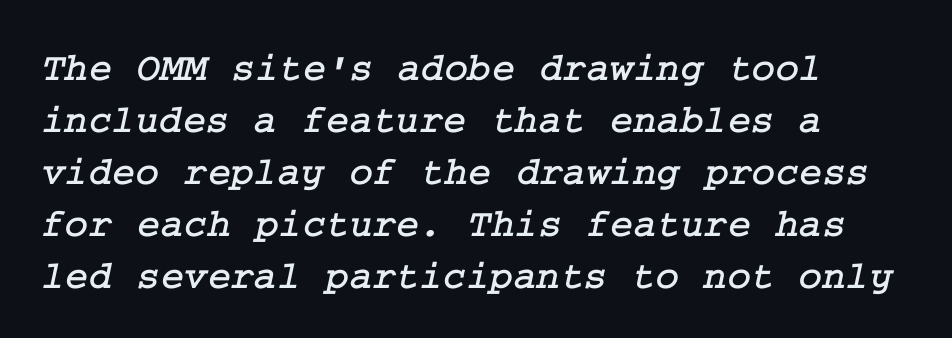
The image shows 40 px serif type; set left-aligned, normal line spacing (1.3x), normal letter spacing, not underlined; low stroke contrast and a medium x-height.
